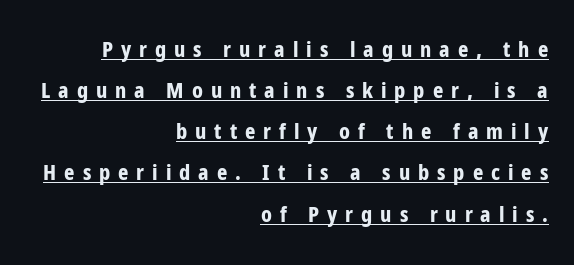
The image shows 22 px bold type, upright; set right-aligned, line spacing 1.87x, unusually wide letter spacing (+0.36 em), underlined.
